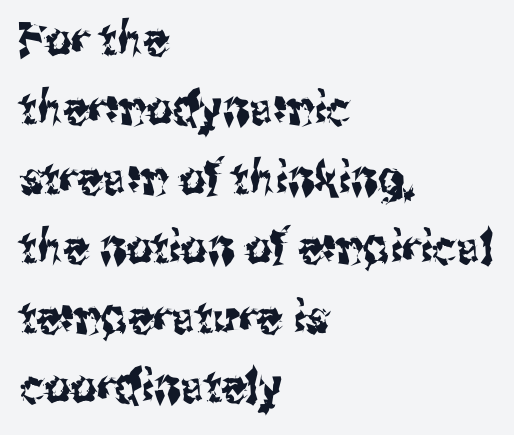
The image shows 46 px condensed sans-serif type, upright; set left-aligned, normal line spacing (1.51x), normal letter spacing, not underlined; medium stroke contrast and a medium x-height.
